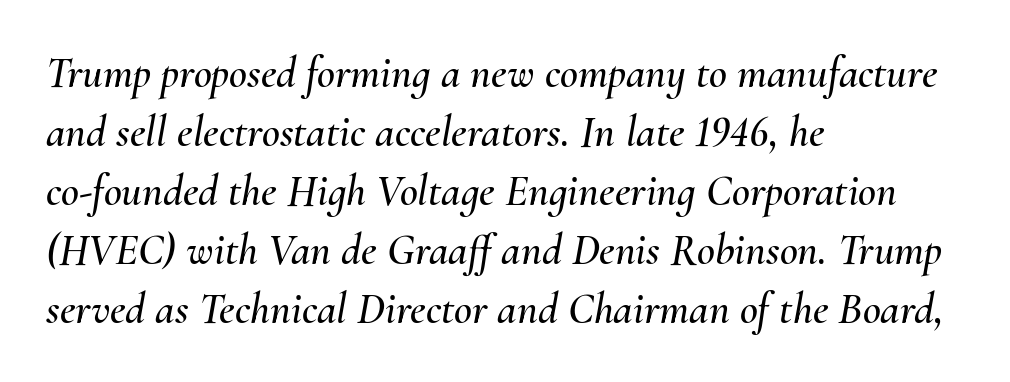
The image shows 44 px text type, italic (leaning right); set left-aligned, normal line spacing (1.34x), normal letter spacing, not underlined; medium stroke contrast and a small x-height.
